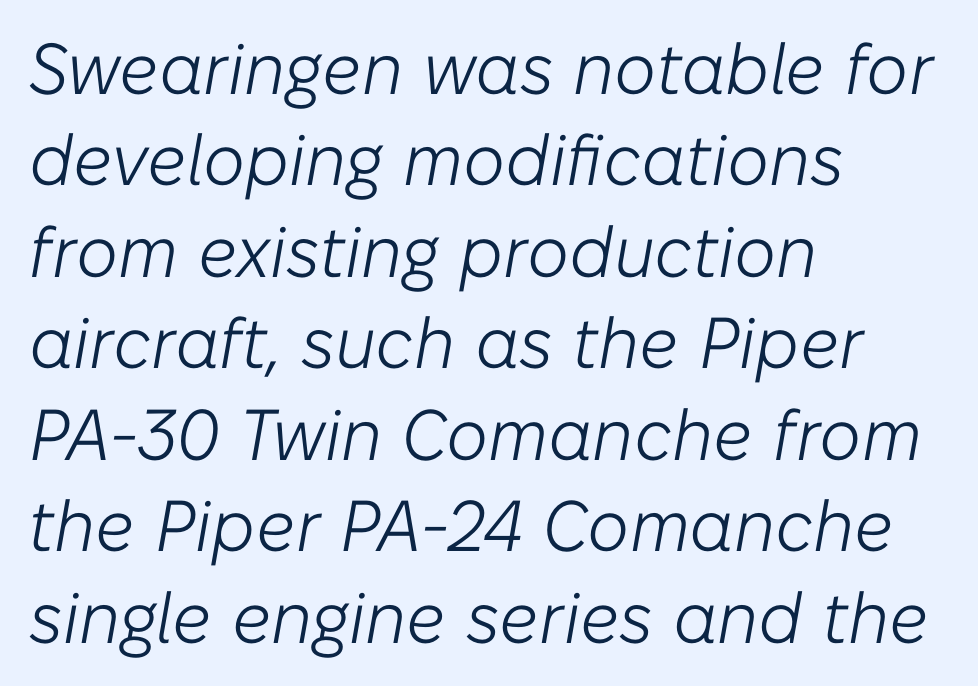
{"italic": "yes", "lean": "right", "slant_degrees": 10, "bold": "no", "weight": "light", "width": "normal", "stroke_contrast": "low", "x_height": "medium", "monospaced": "no", "underline": "no", "align": "left", "line_spacing": "normal", "line_spacing_ratio": 1.27, "letter_spacing": "normal", "letter_spacing_em": 0.0, "glyph_px": 72}
